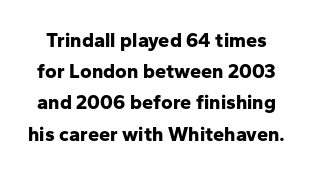
The image shows 20 px bold type, upright; set normal line spacing (1.56x), normal letter spacing, not underlined.
